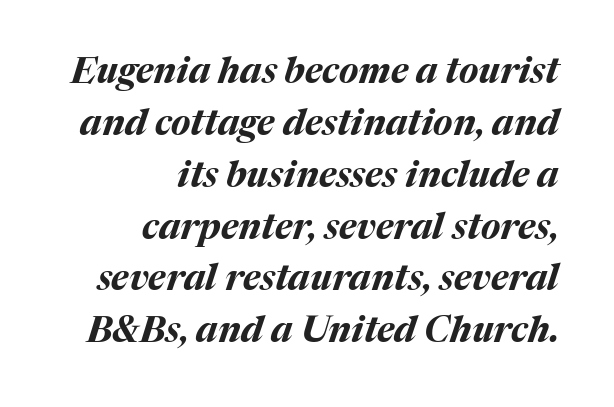
{"italic": "yes", "lean": "right", "slant_degrees": 17, "bold": "yes", "weight": "bold", "width": "normal", "stroke_contrast": "medium", "x_height": "medium", "monospaced": "no", "underline": "no", "align": "right", "line_spacing": "normal", "line_spacing_ratio": 1.44, "letter_spacing": "normal", "letter_spacing_em": 0.0, "glyph_px": 36}
